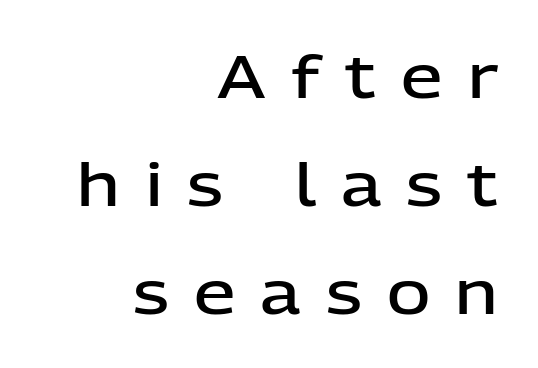
Q: Is the text bold? A: Semi-bold.
Q: Is the text italic (slanted)? A: No, it is upright.
Q: Is the typeface a serif or a sans-serif typeface? A: Sans-serif.
Q: Is the text underlined? A: No.
Q: How is the paragraph aligned? A: Right-aligned.
Q: Is the spacing between letters normal or unusually wide? A: Unusually wide.
Q: Width (condensed, normal, or wide)? A: Normal.
Q: Stroke contrast? A: Low.
Q: x-height? A: Medium.
Q: Monospaced? A: No.
